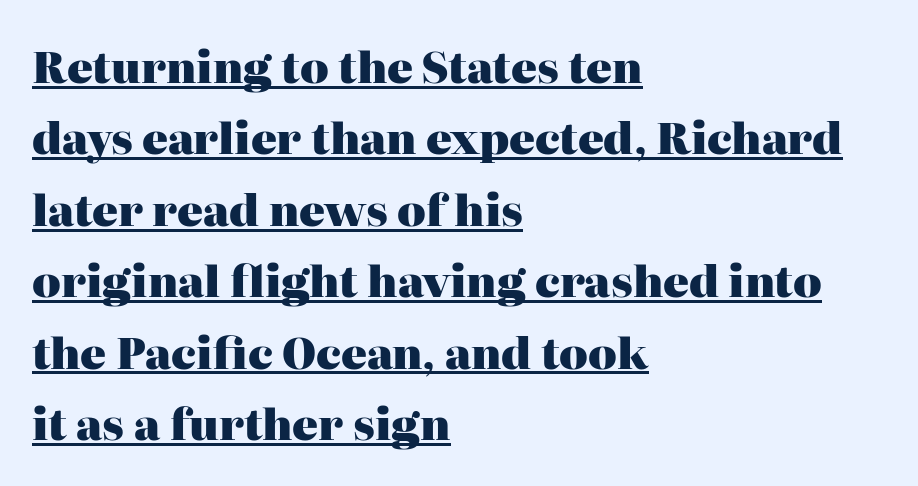
Unlike italic type, these characters show no tilt at all. Honestly, the underline is the first thing you notice here. All the whitespace from short lines collects on the right. Heft: maximum for text — a bold. The face used here is proportionally spaced, like ordinary book or web type.
